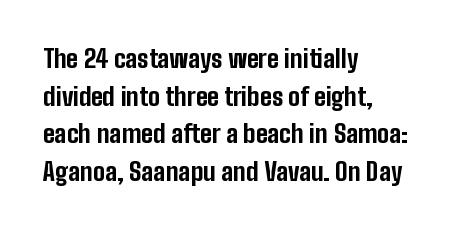
Q: Is the text bold? A: Yes.
Q: Is the text italic (slanted)? A: No, it is upright.
Q: Is the text underlined? A: No.
Q: How is the paragraph aligned? A: Left-aligned.
Q: Is the spacing between letters normal or unusually wide? A: Normal.
Q: Is the spacing between lines tight, normal or loose? A: Normal.
